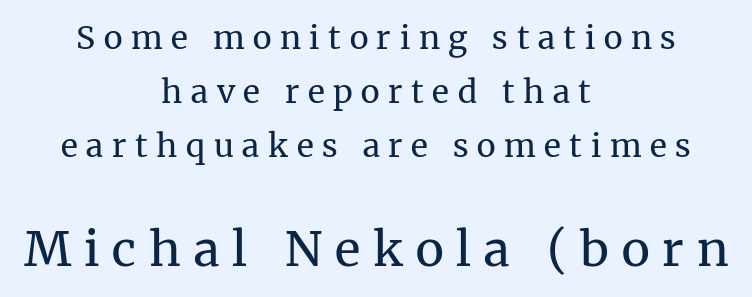
{"serif": "yes", "italic": "no", "bold": "no", "weight": "regular", "width": "normal", "stroke_contrast": "medium", "x_height": "medium", "monospaced": "no", "underline": "no", "align": "center", "line_spacing": "normal", "line_spacing_ratio": 1.69, "letter_spacing": "wide", "letter_spacing_em": 0.27, "larger_block": "second", "size_ratio": 1.5, "glyph_px": 48}
